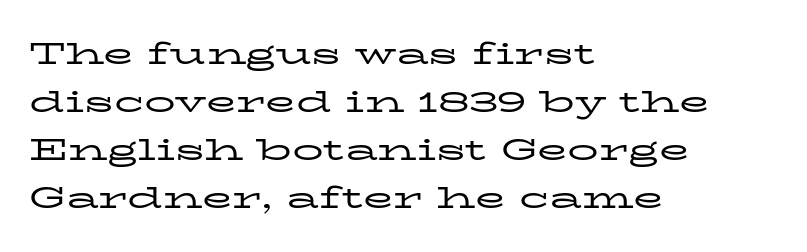
{"serif": "yes", "italic": "no", "bold": "no", "weight": "regular", "width": "wide", "stroke_contrast": "low", "x_height": "medium", "monospaced": "no", "underline": "no", "align": "left", "line_spacing": "normal", "line_spacing_ratio": 1.55, "letter_spacing": "normal", "letter_spacing_em": 0.0, "glyph_px": 31}
